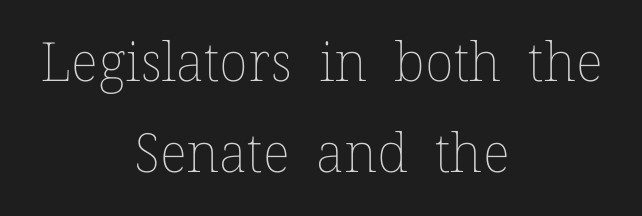
The image shows 54 px thin type, upright; set centered, normal line spacing (1.68x), normal letter spacing, not underlined; low stroke contrast and a medium x-height.
